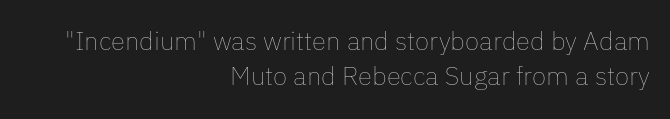
The image shows 26 px text type, upright; set right-aligned, normal line spacing (1.34x), normal letter spacing, not underlined.
